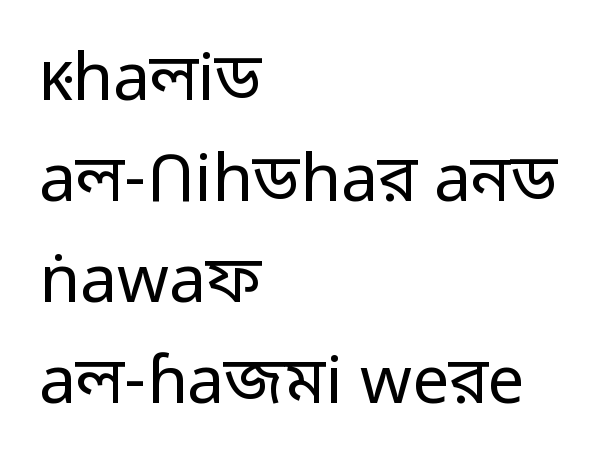
{"serif": "no", "italic": "no", "bold": "no", "weight": "regular", "width": "normal", "stroke_contrast": "low", "x_height": "medium", "monospaced": "no", "underline": "no", "align": "left", "line_spacing": "normal", "line_spacing_ratio": 1.53, "letter_spacing": "normal", "letter_spacing_em": 0.0, "glyph_px": 66}
